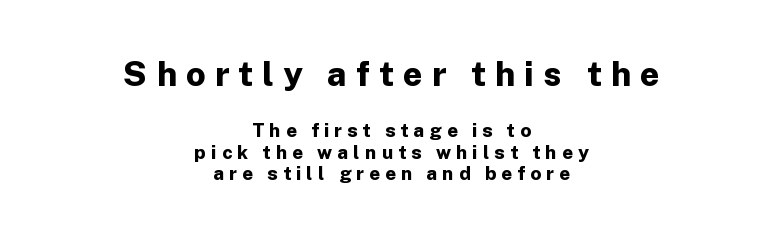
Q: Is the text bold? A: Yes.
Q: Is the text italic (slanted)? A: No, it is upright.
Q: Is the typeface a serif or a sans-serif typeface? A: Sans-serif.
Q: Is the text underlined? A: No.
Q: How is the paragraph aligned? A: Centered.
Q: Is the spacing between letters normal or unusually wide? A: Unusually wide.
Q: Is the spacing between lines tight, normal or loose? A: Tight.
Q: Which block of text is set in a larger size, the first (top) or the second (bottom)? A: The first (top) one.
Q: Width (condensed, normal, or wide)? A: Normal.
Q: Stroke contrast? A: Low.
Q: x-height? A: Medium.
Q: Monospaced? A: No.
